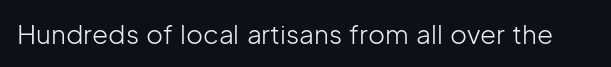
A roman cut, with each character standing at attention. Decoration check: the copy has no underline. The gaps between neighbouring characters are ordinary and unremarkable. Bold? No — there's no thickening of the strokes.
